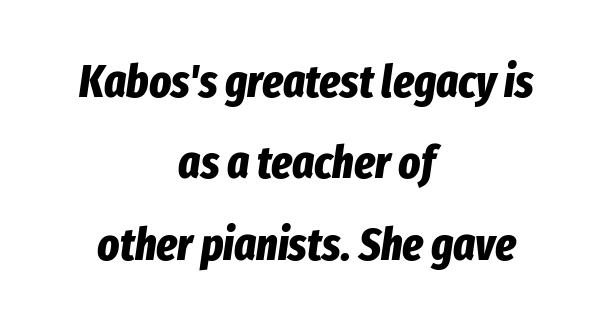
A student would call this center alignment; a typographer would say set centered. An italicized treatment has been applied to the whole sample. Looks like regular typesetting: each glyph gets only the width it needs. Check under the words: just untouched page.
